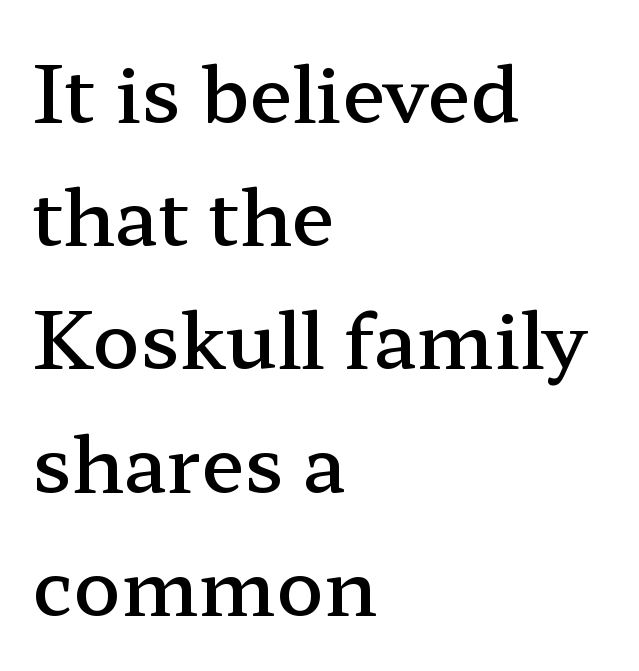
{"serif": "yes", "italic": "no", "bold": "semi", "weight": "semibold", "width": "wide", "stroke_contrast": "low", "x_height": "medium", "monospaced": "no", "underline": "no", "align": "left", "line_spacing": "normal", "line_spacing_ratio": 1.58, "letter_spacing": "normal", "letter_spacing_em": 0.0, "glyph_px": 78}
